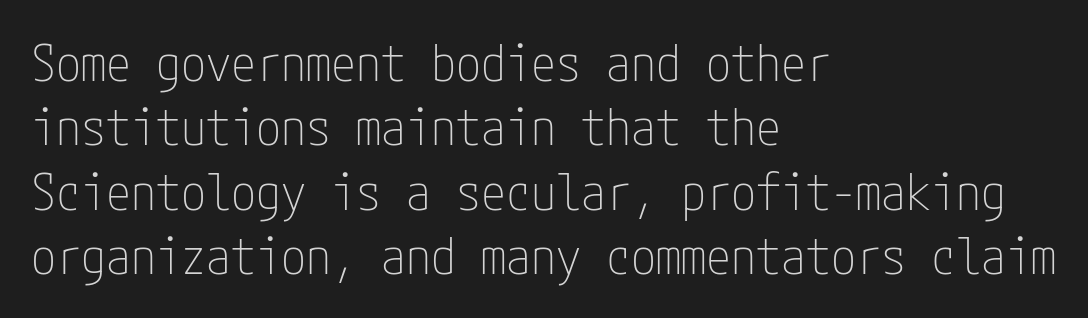
Q: Is the text bold? A: No.
Q: Is the text italic (slanted)? A: No, it is upright.
Q: Is the typeface a serif or a sans-serif typeface? A: Sans-serif.
Q: Is the text underlined? A: No.
Q: How is the paragraph aligned? A: Left-aligned.
Q: Is the spacing between letters normal or unusually wide? A: Normal.
Q: Is the spacing between lines tight, normal or loose? A: Normal.
Q: Width (condensed, normal, or wide)? A: Condensed.
Q: Stroke contrast? A: Low.
Q: x-height? A: Medium.
